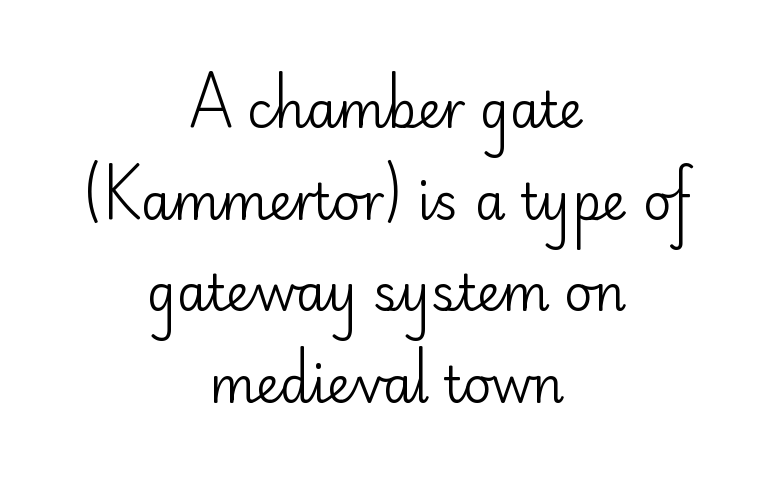
Q: Is the text bold? A: No.
Q: Is the text italic (slanted)? A: No, it is upright.
Q: Is the typeface a serif or a sans-serif typeface? A: Sans-serif.
Q: Is the text underlined? A: No.
Q: How is the paragraph aligned? A: Centered.
Q: Is the spacing between letters normal or unusually wide? A: Normal.
Q: Width (condensed, normal, or wide)? A: Normal.
Q: Stroke contrast? A: Low.
Q: x-height? A: Small.
Q: Monospaced? A: No.
